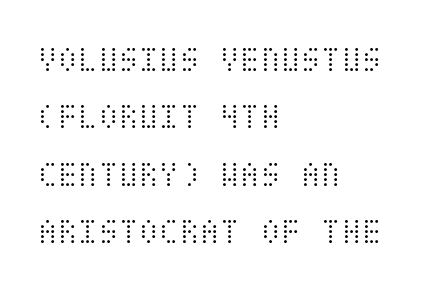
The image shows 37 px light, condensed type, upright; set left-aligned, normal line spacing (1.55x), normal letter spacing, not underlined; medium stroke contrast and a large x-height.
